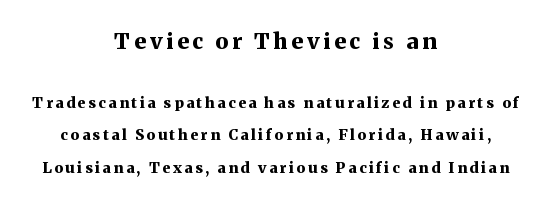
Q: Is the text bold? A: Yes.
Q: Is the text italic (slanted)? A: No, it is upright.
Q: Is the text underlined? A: No.
Q: How is the paragraph aligned? A: Centered.
Q: Is the spacing between lines tight, normal or loose? A: Loose.
Q: Which block of text is set in a larger size, the first (top) or the second (bottom)? A: The first (top) one.
